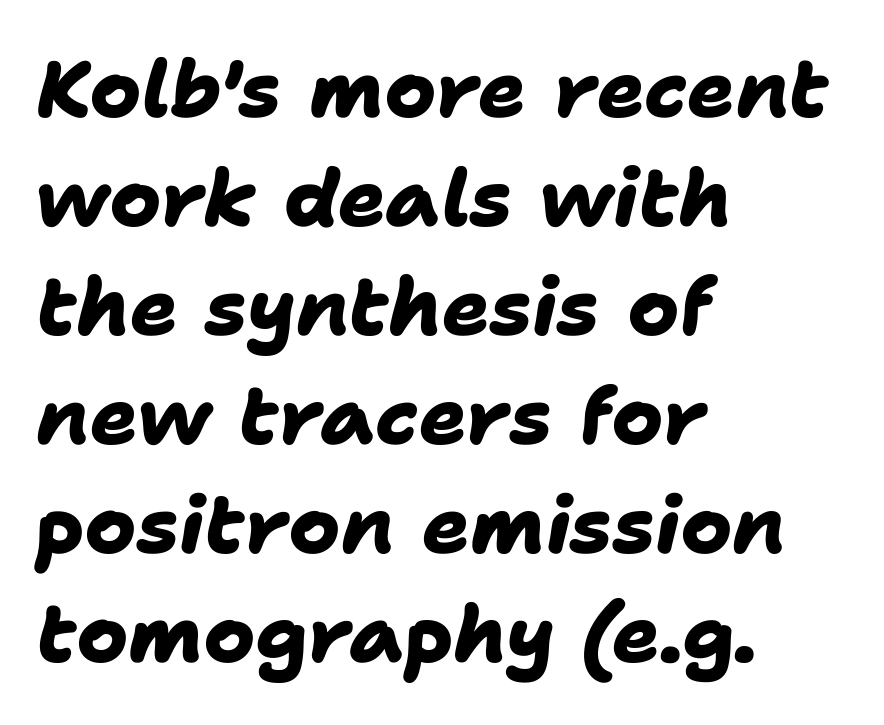
The image shows 79 px heavy sans-serif type; set left-aligned, normal line spacing (1.38x), normal letter spacing, not underlined; low stroke contrast and a medium x-height.
